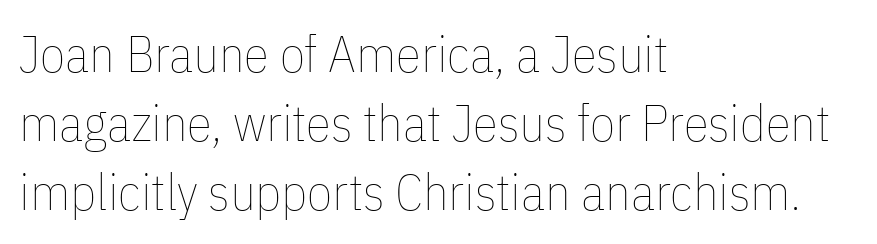
The image shows 51 px thin, condensed type, upright; set left-aligned, normal line spacing (1.35x), normal letter spacing, not underlined; low stroke contrast and a medium x-height.
